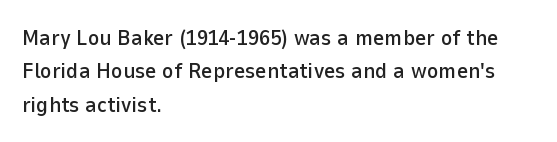
{"italic": "no", "underline": "no", "align": "left", "line_spacing": "normal", "line_spacing_ratio": 1.52, "letter_spacing": "normal", "letter_spacing_em": 0.0, "glyph_px": 22}
